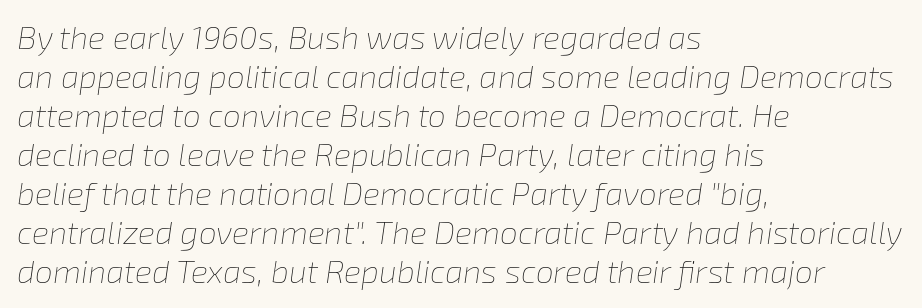
{"italic": "yes", "lean": "right", "slant_degrees": 8, "bold": "no", "weight": "thin", "width": "normal", "stroke_contrast": "low", "x_height": "medium", "monospaced": "no", "underline": "no", "align": "left", "line_spacing_ratio": 1.22, "letter_spacing": "normal", "letter_spacing_em": 0.0, "glyph_px": 32}
